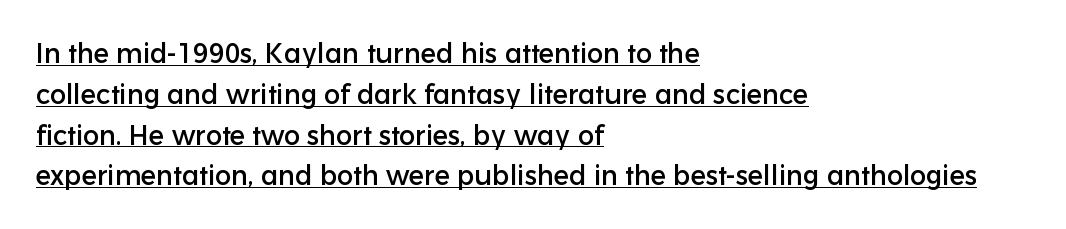
If you drew a line through each stem, it would be perfectly vertical. The words here are underlined. Alignment: flush left. The rendering uses a moderate line-height, typical for paragraphs. How are the letters spaced? Ordinarily, with no added tracking.
